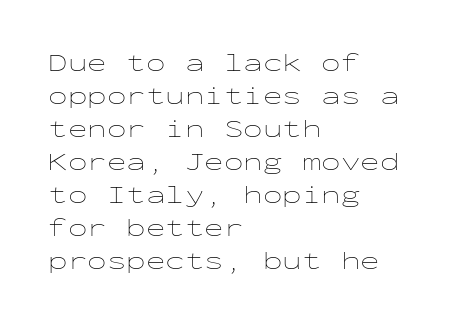
When letters stand straight like this, we call the style roman or upright. These lines sit exactly where default settings would place them. Students, note that the glyphs here touch the page at normal intervals. The passage shown is not bold in any degree. In CSS terms this would be text-align: left. Underlining? Definitely not there.
